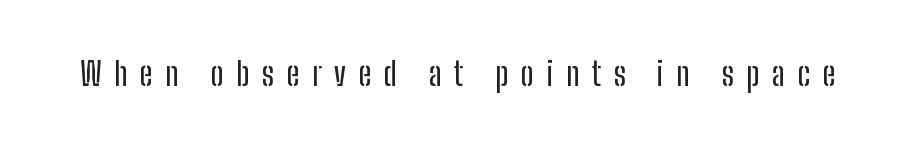
Q: Is the text italic (slanted)? A: No, it is upright.
Q: Is the typeface a serif or a sans-serif typeface? A: Sans-serif.
Q: Is the text underlined? A: No.
Q: Is the spacing between letters normal or unusually wide? A: Unusually wide.
Q: Width (condensed, normal, or wide)? A: Condensed.
Q: Stroke contrast? A: Low.
Q: x-height? A: Medium.
Q: Monospaced? A: No.
